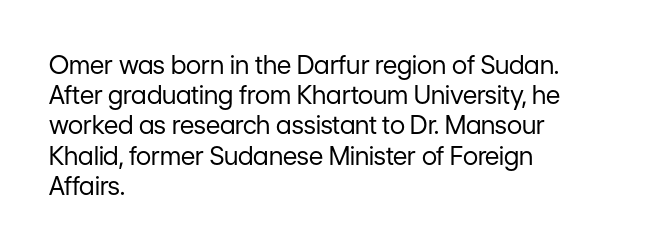
Q: Is the text bold? A: No.
Q: Is the text italic (slanted)? A: No, it is upright.
Q: Is the text underlined? A: No.
Q: How is the paragraph aligned? A: Left-aligned.
Q: Is the spacing between letters normal or unusually wide? A: Normal.
